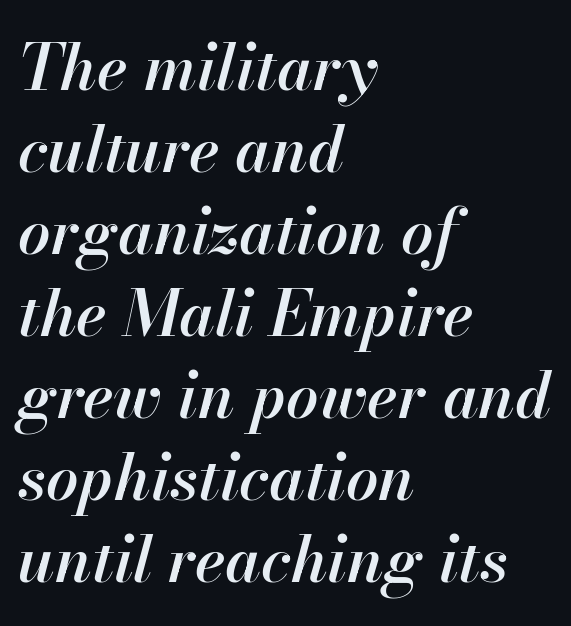
Is there much room between lines? A standard amount, neither cramped nor airy. Varying glyph widths throughout — classic text-font behaviour. Any mark beneath the type? The region is blank. Observe the lean: these are italic letterforms.
